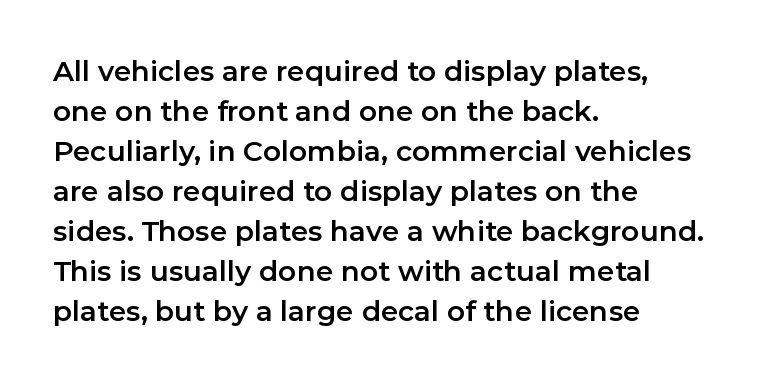
Note: no serifs on the glyphs. Looks like regular typesetting: each glyph gets only the width it needs. This rendering leaves character spacing at its baseline value. The gap between lines stays unmarked. No italicization has been applied; the sample stays upright. Vertical spacing — default.
